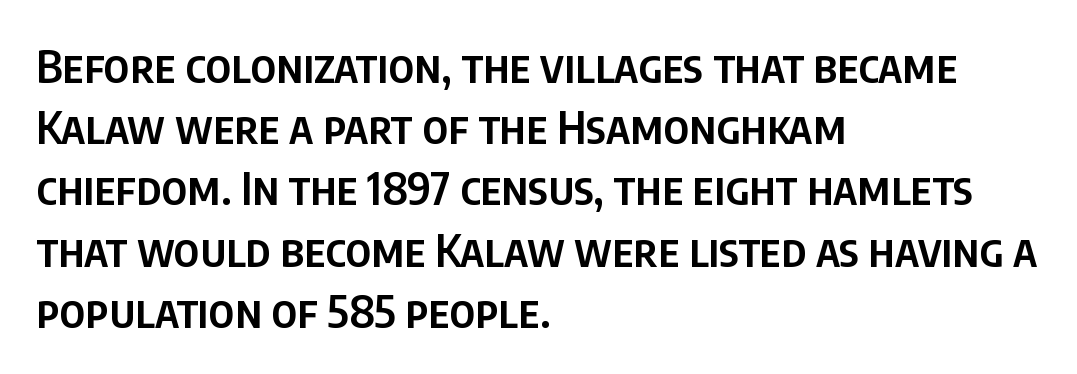
The image shows 45 px semibold, condensed sans-serif type, upright; set left-aligned, normal line spacing (1.36x), normal letter spacing, not underlined; low stroke contrast and a large x-height.
